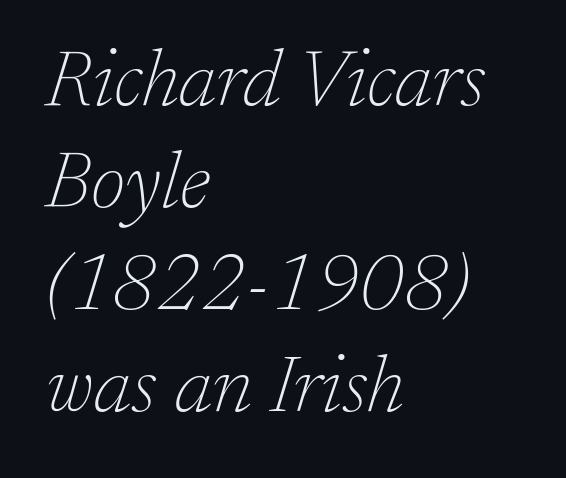
The image shows 79 px thin serif type, italic (leaning right); set left-aligned, normal line spacing (1.29x), normal letter spacing, not underlined; low stroke contrast and a medium x-height.
